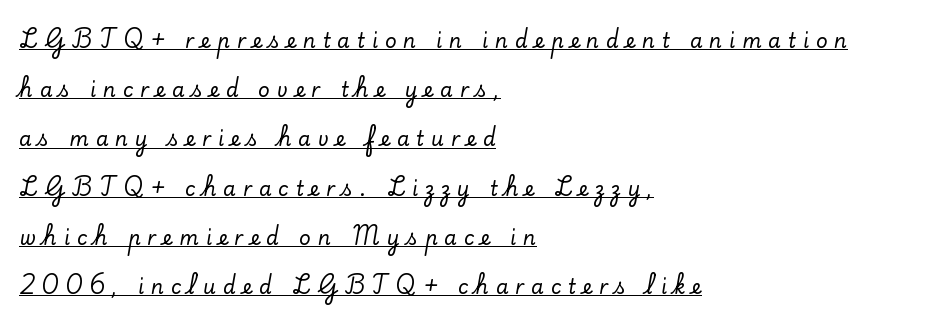
Q: Is the text italic (slanted)? A: Yes.
Q: Is the text underlined? A: Yes.
Q: How is the paragraph aligned? A: Left-aligned.
Q: Is the spacing between letters normal or unusually wide? A: Unusually wide.
Q: Is the spacing between lines tight, normal or loose? A: Loose.
